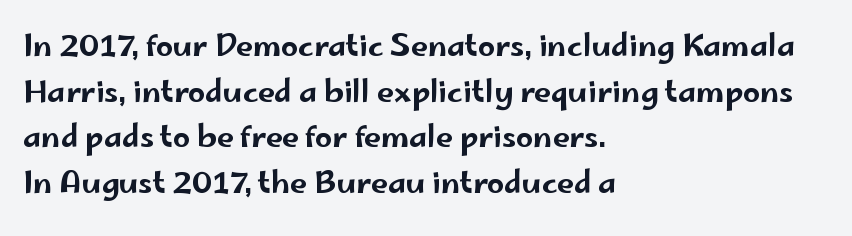
{"serif": "no", "italic": "no", "width": "wide", "stroke_contrast": "low", "x_height": "small", "monospaced": "no", "underline": "no", "align": "left", "line_spacing": "normal", "line_spacing_ratio": 1.52, "letter_spacing": "normal", "letter_spacing_em": 0.0, "glyph_px": 30}
